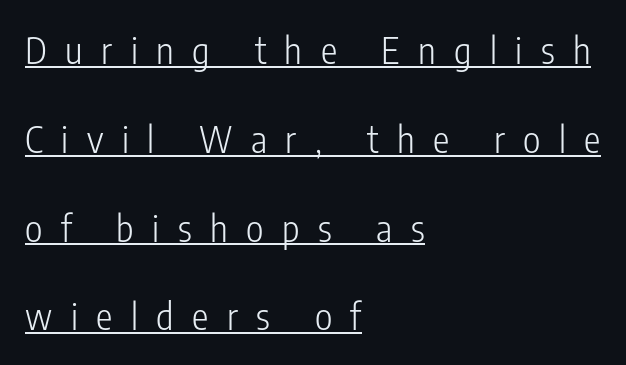
{"serif": "no", "italic": "no", "bold": "no", "weight": "light", "width": "condensed", "stroke_contrast": "low", "x_height": "medium", "monospaced": "no", "underline": "yes", "align": "left", "line_spacing": "loose", "line_spacing_ratio": 2.4, "letter_spacing": "wide", "letter_spacing_em": 0.5, "glyph_px": 37}
